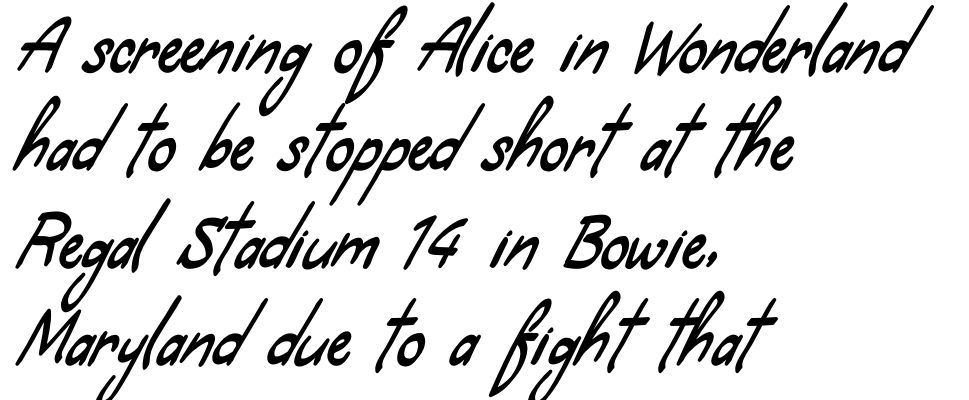
{"serif": "no", "width": "condensed", "stroke_contrast": "low", "x_height": "small", "monospaced": "no", "underline": "no", "align": "left", "line_spacing": "normal", "line_spacing_ratio": 1.46, "letter_spacing": "normal", "letter_spacing_em": 0.0, "glyph_px": 67}
